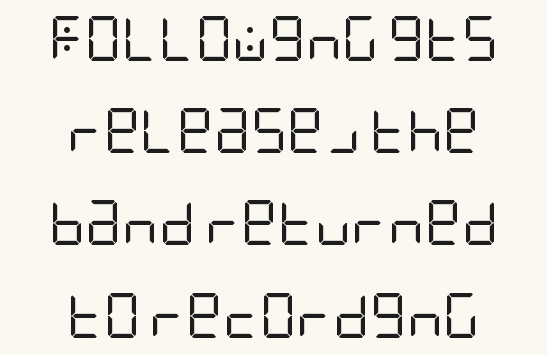
The image shows 45 px regular-weight, condensed sans-serif type, upright; set centered, loose line spacing (2.05x), normal letter spacing, not underlined; low stroke contrast and a large x-height.
